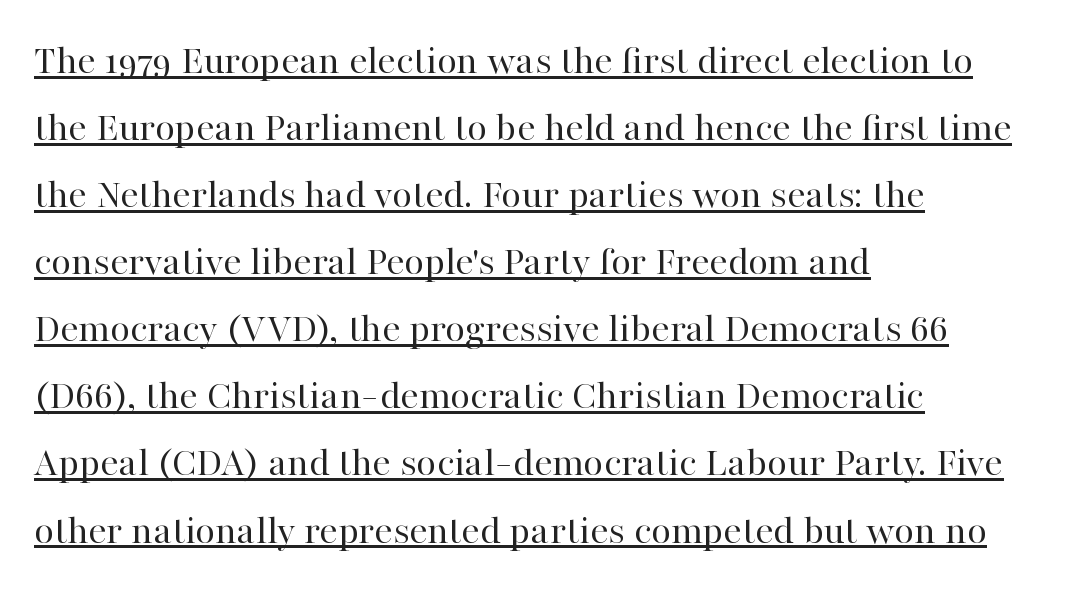
Q: Is the text bold? A: No.
Q: Is the text italic (slanted)? A: No, it is upright.
Q: Is the typeface a serif or a sans-serif typeface? A: Serif.
Q: Is the text underlined? A: Yes.
Q: How is the paragraph aligned? A: Left-aligned.
Q: Is the spacing between letters normal or unusually wide? A: Normal.
Q: Is the spacing between lines tight, normal or loose? A: Normal.
Q: Width (condensed, normal, or wide)? A: Normal.
Q: Stroke contrast? A: High.
Q: x-height? A: Medium.
Q: Monospaced? A: No.
